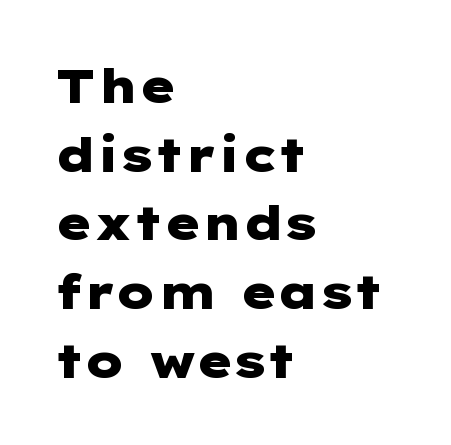
The image shows 48 px heavy, wide sans-serif type, upright; set left-aligned, normal line spacing (1.43x), normal letter spacing, not underlined; low stroke contrast and a medium x-height.
